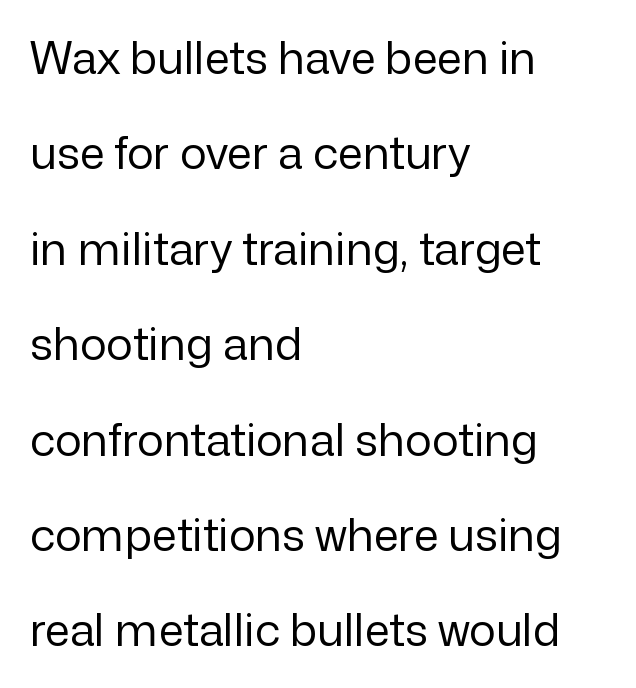
Q: Is the text bold? A: No.
Q: Is the text italic (slanted)? A: No, it is upright.
Q: Is the typeface a serif or a sans-serif typeface? A: Sans-serif.
Q: Is the text underlined? A: No.
Q: How is the paragraph aligned? A: Left-aligned.
Q: Is the spacing between letters normal or unusually wide? A: Normal.
Q: Is the spacing between lines tight, normal or loose? A: Loose.
Q: Width (condensed, normal, or wide)? A: Normal.
Q: Stroke contrast? A: Low.
Q: x-height? A: Medium.
Q: Monospaced? A: No.
